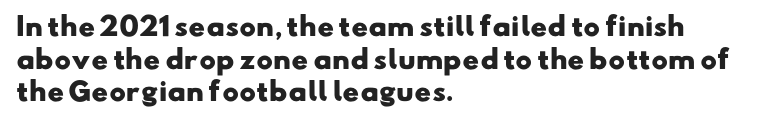
The image shows 25 px bold type; set left-aligned, normal line spacing (1.31x), normal letter spacing, not underlined.
